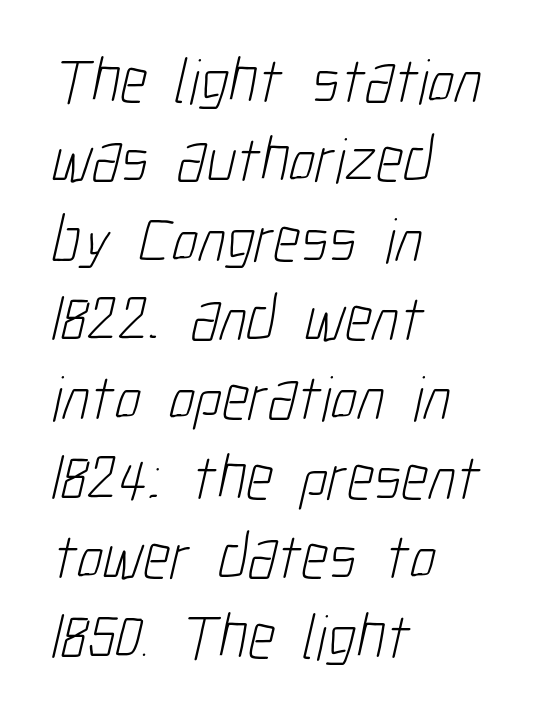
The image shows 64 px light, condensed sans-serif type; set left-aligned, line spacing 1.24x, normal letter spacing, not underlined; low stroke contrast and a medium x-height.
